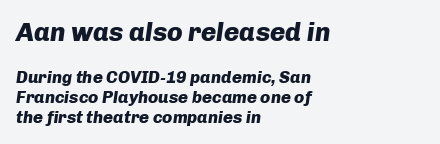
{"italic": "yes", "lean": "right", "slant_degrees": 8, "bold": "yes", "underline": "no", "align": "left", "line_spacing_ratio": 1.17, "letter_spacing": "normal", "letter_spacing_em": 0.0, "larger_block": "first", "size_ratio": 1.53, "glyph_px": 26}
